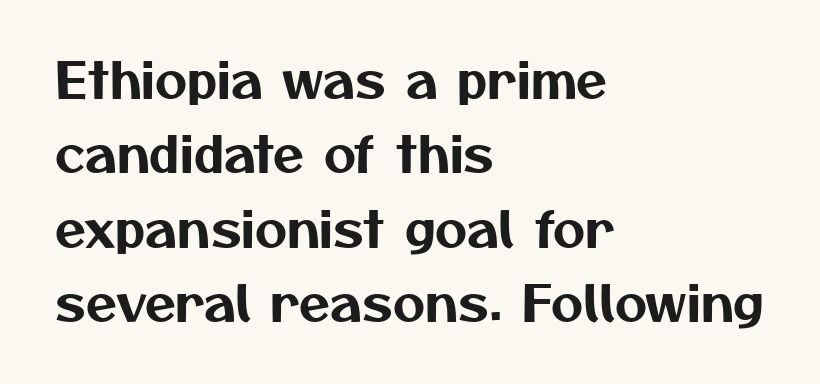
Q: Is the typeface a serif or a sans-serif typeface? A: Sans-serif.
Q: Is the text underlined? A: No.
Q: How is the paragraph aligned? A: Left-aligned.
Q: Is the spacing between letters normal or unusually wide? A: Normal.
Q: Is the spacing between lines tight, normal or loose? A: Normal.
Q: Width (condensed, normal, or wide)? A: Normal.
Q: Stroke contrast? A: Medium.
Q: x-height? A: Medium.
Q: Monospaced? A: No.
